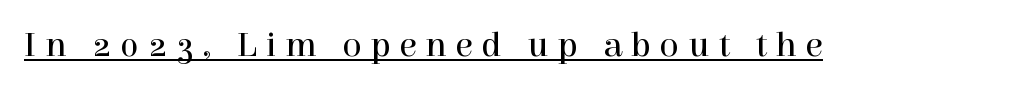
The image shows 36 px regular-weight serif type, upright; set unusually wide letter spacing (+0.24 em), underlined; a medium x-height.
